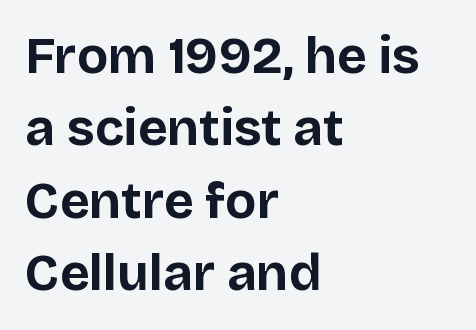
{"serif": "no", "italic": "no", "bold": "yes", "weight": "bold", "width": "normal", "stroke_contrast": "low", "x_height": "large", "monospaced": "no", "underline": "no", "align": "left", "line_spacing": "normal", "line_spacing_ratio": 1.42, "letter_spacing": "normal", "letter_spacing_em": 0.0, "glyph_px": 51}
